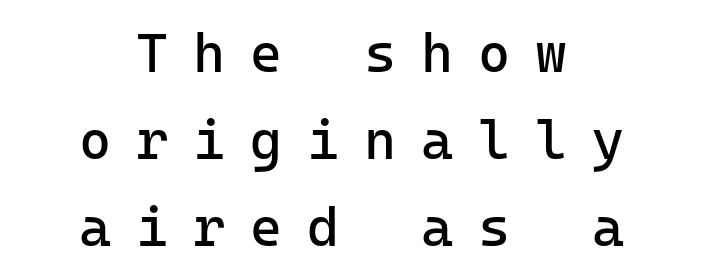
Q: Is the text bold? A: No.
Q: Is the text italic (slanted)? A: No, it is upright.
Q: Is the typeface a serif or a sans-serif typeface? A: Sans-serif.
Q: Is the text underlined? A: No.
Q: How is the paragraph aligned? A: Centered.
Q: Is the spacing between letters normal or unusually wide? A: Unusually wide.
Q: Is the spacing between lines tight, normal or loose? A: Normal.
Q: Width (condensed, normal, or wide)? A: Normal.
Q: Stroke contrast? A: Low.
Q: x-height? A: Medium.
Q: Monospaced? A: Yes.
